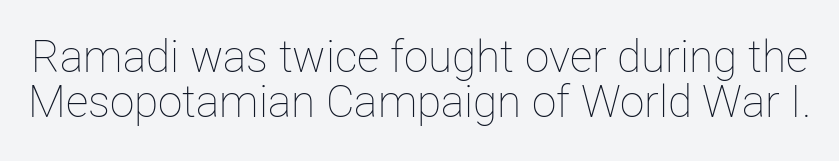
Q: Is the text bold? A: No.
Q: Is the text italic (slanted)? A: No, it is upright.
Q: Is the text underlined? A: No.
Q: Is the spacing between letters normal or unusually wide? A: Normal.
Q: Is the spacing between lines tight, normal or loose? A: Tight.
Q: Width (condensed, normal, or wide)? A: Normal.
Q: Stroke contrast? A: Low.
Q: x-height? A: Medium.
Q: Monospaced? A: No.
